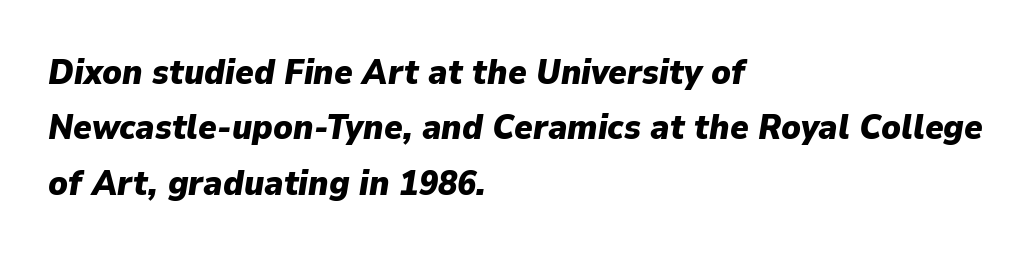
{"italic": "yes", "lean": "right", "slant_degrees": 9, "bold": "yes", "weight": "heavy", "width": "normal", "stroke_contrast": "low", "x_height": "medium", "monospaced": "no", "underline": "no", "align": "left", "line_spacing": "normal", "line_spacing_ratio": 1.58, "letter_spacing": "normal", "letter_spacing_em": 0.0, "glyph_px": 35}
